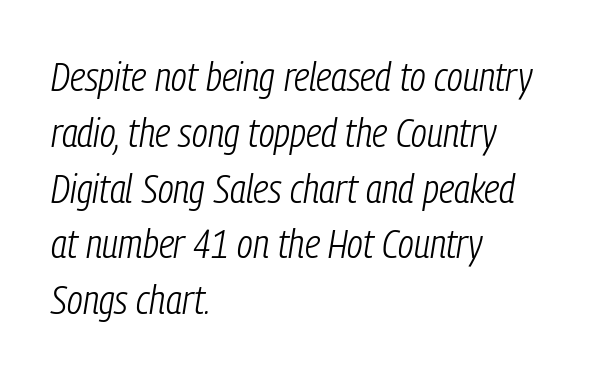
The image shows 41 px light, condensed type, italic (leaning right); set left-aligned, normal line spacing (1.36x), normal letter spacing, not underlined; low stroke contrast and a medium x-height.
